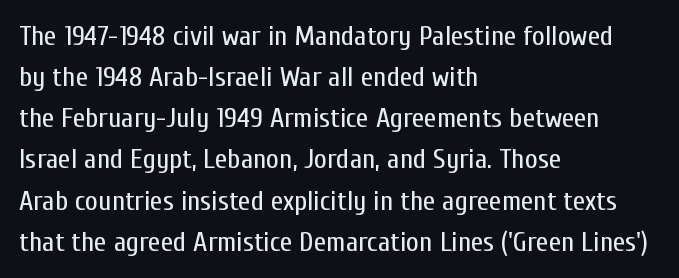
Q: Is the text bold? A: No.
Q: Is the text italic (slanted)? A: No, it is upright.
Q: Is the typeface a serif or a sans-serif typeface? A: Sans-serif.
Q: Is the text underlined? A: No.
Q: How is the paragraph aligned? A: Left-aligned.
Q: Is the spacing between letters normal or unusually wide? A: Normal.
Q: Is the spacing between lines tight, normal or loose? A: Normal.
Q: Width (condensed, normal, or wide)? A: Condensed.
Q: Stroke contrast? A: Low.
Q: x-height? A: Medium.
Q: Monospaced? A: No.
